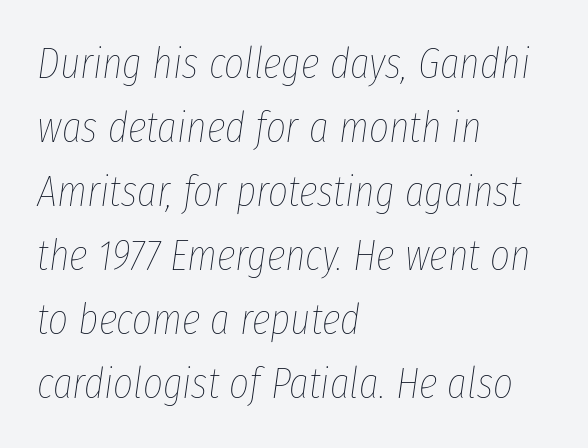
Q: Is the text bold? A: No.
Q: Is the text italic (slanted)? A: Yes, it leans right by about 8 degrees.
Q: Is the text underlined? A: No.
Q: How is the paragraph aligned? A: Left-aligned.
Q: Is the spacing between letters normal or unusually wide? A: Normal.
Q: Is the spacing between lines tight, normal or loose? A: Normal.
Q: Width (condensed, normal, or wide)? A: Condensed.
Q: Stroke contrast? A: Low.
Q: x-height? A: Medium.
Q: Monospaced? A: No.
